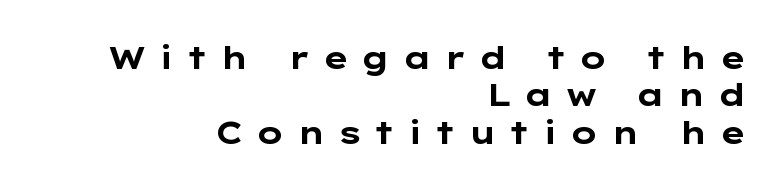
The image shows 32 px bold, wide sans-serif type, upright; set right-aligned, line spacing 1.17x, unusually wide letter spacing (+0.37 em), not underlined; low stroke contrast and a medium x-height.
